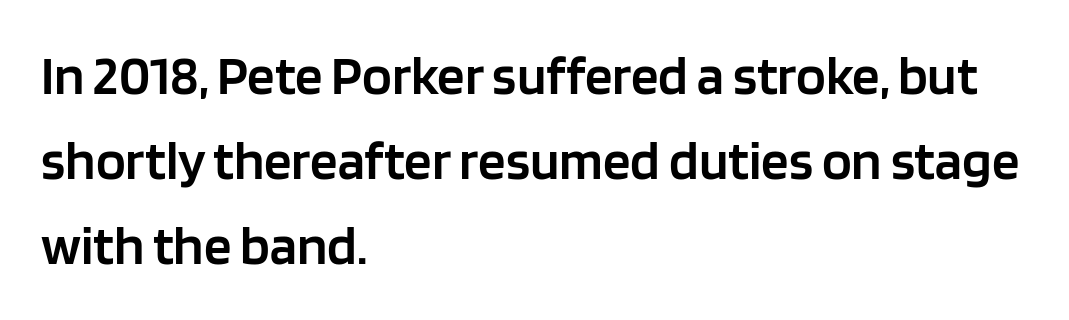
{"serif": "no", "italic": "no", "bold": "semi", "weight": "semibold", "width": "normal", "stroke_contrast": "low", "x_height": "large", "monospaced": "no", "underline": "no", "align": "left", "line_spacing": "normal", "line_spacing_ratio": 1.55, "letter_spacing": "normal", "letter_spacing_em": 0.0, "glyph_px": 55}
